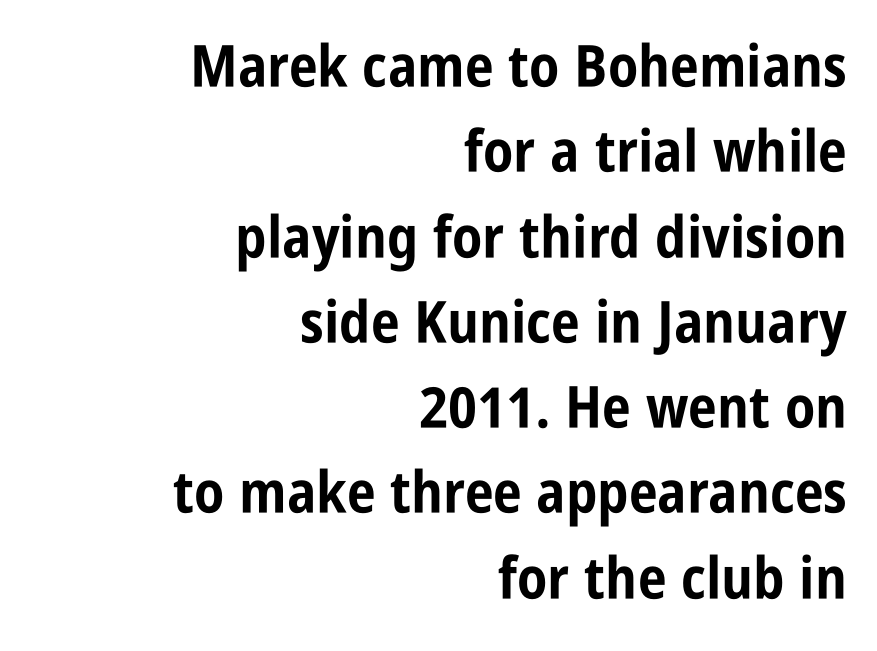
Q: Is the text bold? A: Yes.
Q: Is the text italic (slanted)? A: No, it is upright.
Q: Is the typeface a serif or a sans-serif typeface? A: Sans-serif.
Q: Is the text underlined? A: No.
Q: How is the paragraph aligned? A: Right-aligned.
Q: Is the spacing between letters normal or unusually wide? A: Normal.
Q: Is the spacing between lines tight, normal or loose? A: Normal.
Q: Width (condensed, normal, or wide)? A: Condensed.
Q: Stroke contrast? A: Low.
Q: x-height? A: Large.
Q: Monospaced? A: No.
